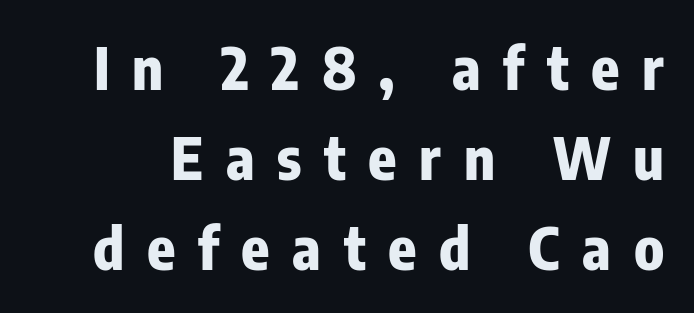
Rule under the text: the space is simply empty. No italicization has been applied; the sample stays upright. The rows are spaced the way most documents space them. Do the characters align in a grid? No, the font is proportional.
